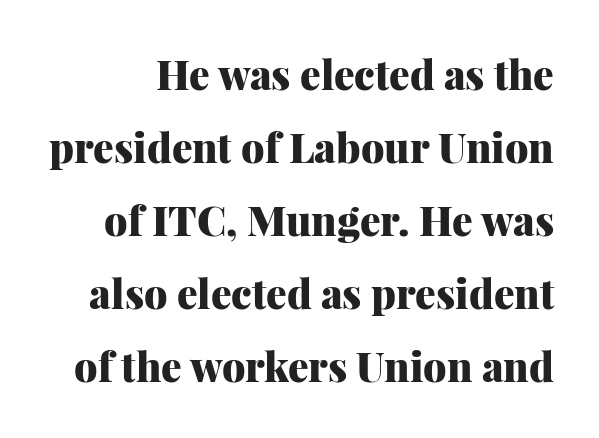
Each row of text sits above clean, open space. Nothing unusual about the tracking: characters are spaced as the font intends. You could not count columns in this text — the font is proportionally spaced. Unlike a clean sans, this face finishes its strokes with serifs. A dark, heavy texture on the line: the type is bold. This is roman type, the default non-slanted kind.
